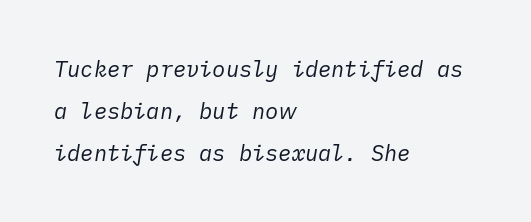
{"italic": "yes", "lean": "right", "slant_degrees": 10, "bold": "no", "underline": "no", "align": "left", "line_spacing": "loose", "line_spacing_ratio": 1.9, "letter_spacing": "normal", "letter_spacing_em": 0.0, "glyph_px": 22}
